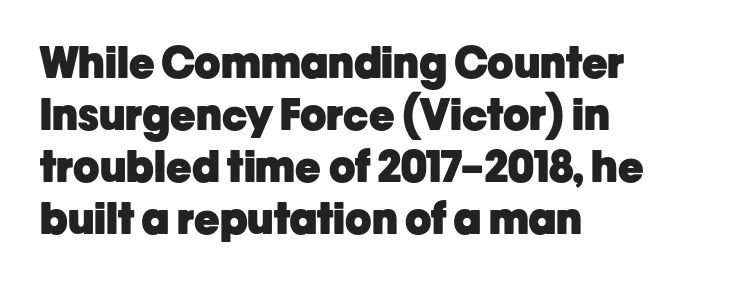
{"serif": "no", "italic": "no", "bold": "yes", "weight": "heavy", "width": "normal", "stroke_contrast": "low", "x_height": "medium", "monospaced": "no", "underline": "no", "align": "left", "line_spacing_ratio": 1.21, "letter_spacing": "normal", "letter_spacing_em": 0.0, "glyph_px": 43}
